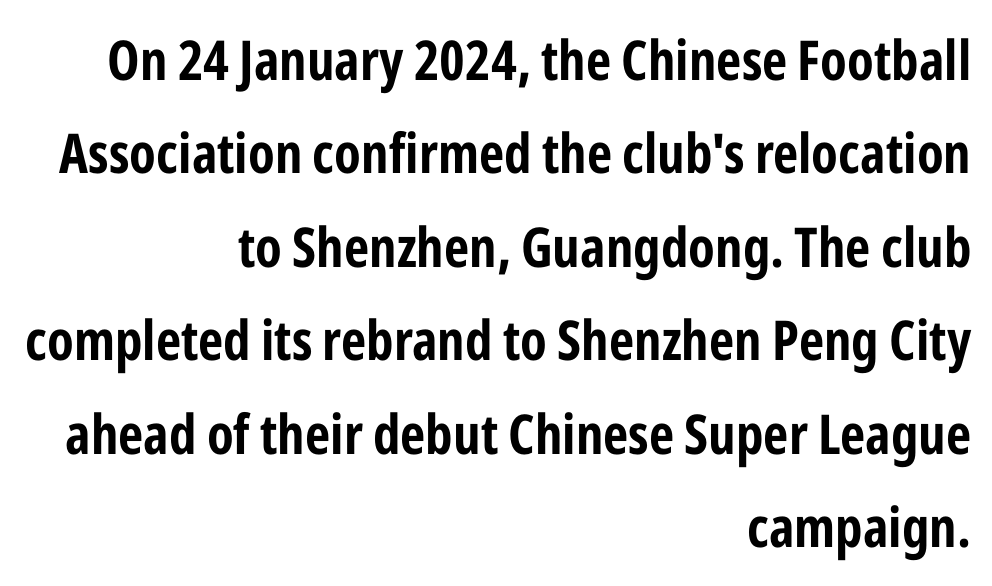
The image shows 55 px condensed sans-serif type, upright; set right-aligned, normal line spacing (1.7x), normal letter spacing, not underlined; low stroke contrast and a medium x-height.
